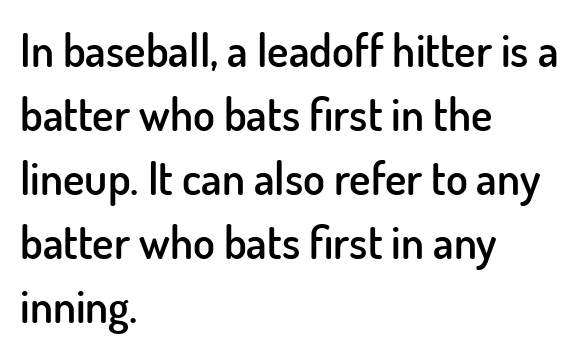
Between one letter and the next there's only the usual sliver of space. Each glyph is drawn with semibold strokes, heavier than normal yet not fully bold. The space beneath each line is pristine and unruled. This is roman type, the default non-slanted kind. Examine the stroke ends and you'll find no serifs.
